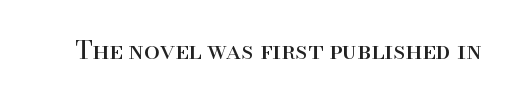
The rendering keeps characters at their native spacing. The font sits on the lighter half of the weight spectrum, regular included. Quick note: underline off. Is there any slant? The stems are plumb.
